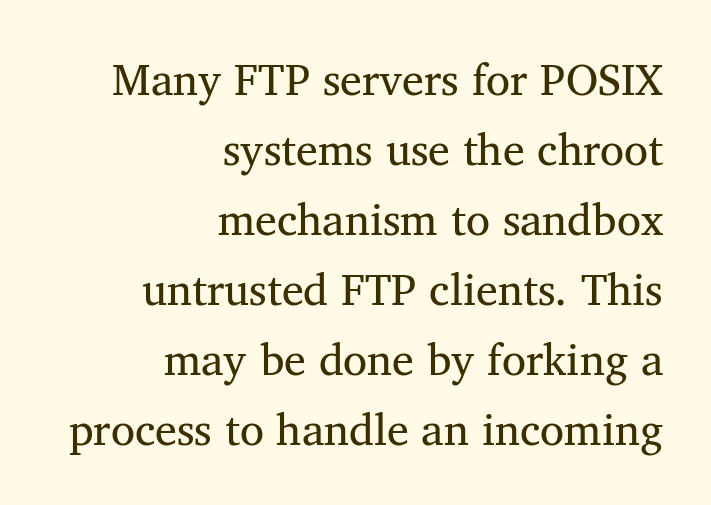
{"serif": "yes", "bold": "no", "weight": "regular", "width": "normal", "stroke_contrast": "medium", "x_height": "medium", "monospaced": "no", "underline": "no", "align": "right", "line_spacing": "normal", "line_spacing_ratio": 1.59, "letter_spacing": "normal", "letter_spacing_em": 0.0, "glyph_px": 44}
